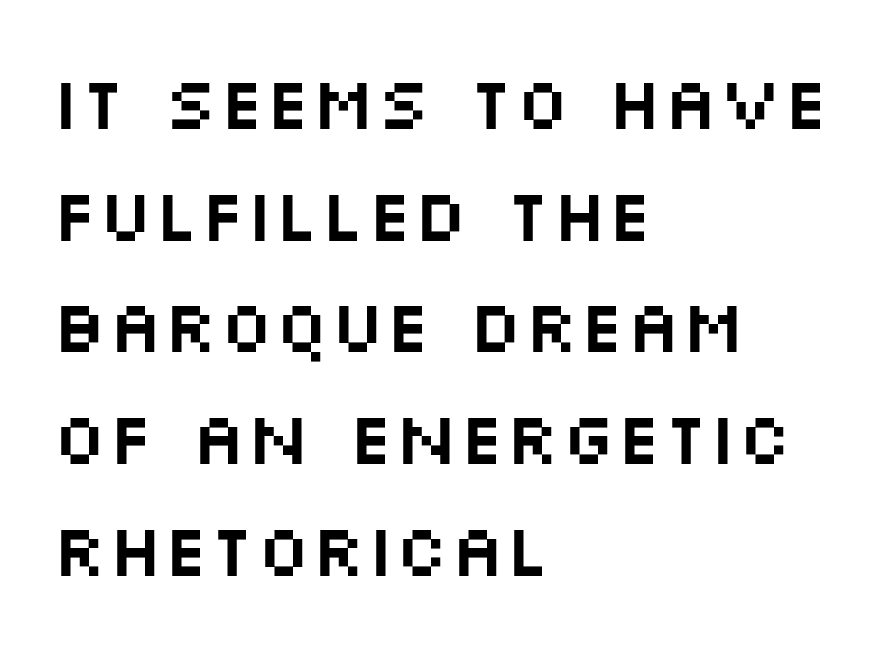
{"serif": "no", "italic": "no", "width": "wide", "stroke_contrast": "medium", "x_height": "large", "monospaced": "no", "underline": "no", "align": "left", "line_spacing": "normal", "line_spacing_ratio": 1.51, "letter_spacing": "normal", "letter_spacing_em": 0.0, "glyph_px": 74}
